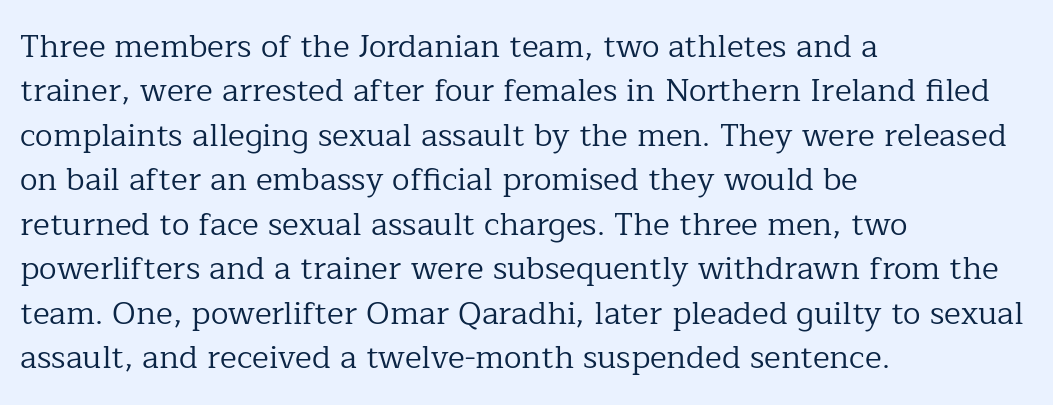
{"serif": "yes", "italic": "no", "bold": "no", "weight": "regular", "width": "normal", "stroke_contrast": "low", "x_height": "medium", "monospaced": "no", "underline": "no", "align": "left", "line_spacing": "normal", "line_spacing_ratio": 1.39, "letter_spacing": "normal", "letter_spacing_em": 0.0, "glyph_px": 32}
